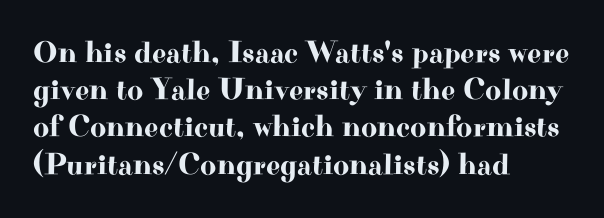
{"serif": "yes", "italic": "no", "width": "wide", "stroke_contrast": "high", "x_height": "small", "monospaced": "no", "underline": "no", "align": "left", "line_spacing_ratio": 1.2, "letter_spacing": "normal", "letter_spacing_em": 0.0, "glyph_px": 31}
